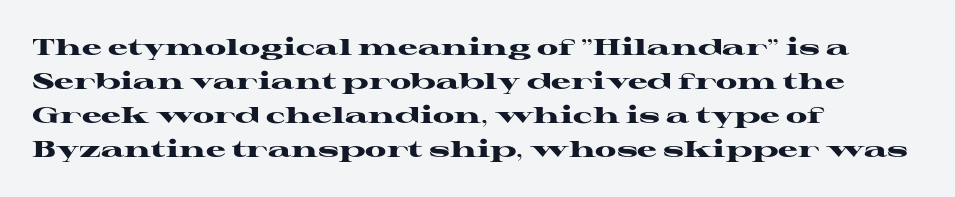
The image shows 22 px bold type, upright; set left-aligned, normal line spacing (1.54x), normal letter spacing, not underlined.
